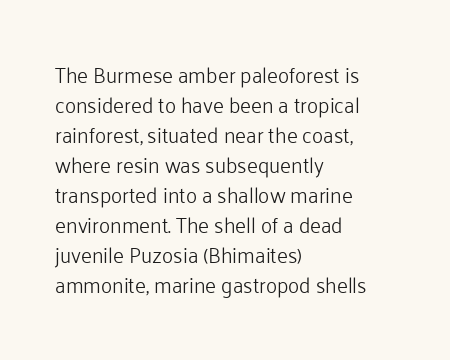
{"italic": "no", "bold": "no", "underline": "no", "align": "left", "line_spacing": "normal", "line_spacing_ratio": 1.43, "letter_spacing": "normal", "letter_spacing_em": 0.0, "glyph_px": 21}
